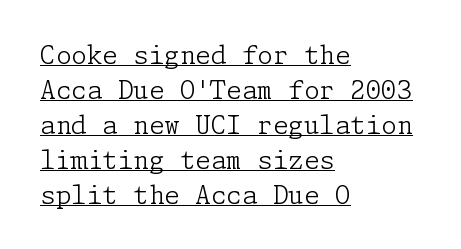
Where is the straight margin? On the left. Every stem runs plumb, perpendicular to the baseline. The lettering is marked with a stroke running underneath it. You could call the tracking neutral — neither tight nor loose. The typesetting does not lean heavy: it is not bold.
